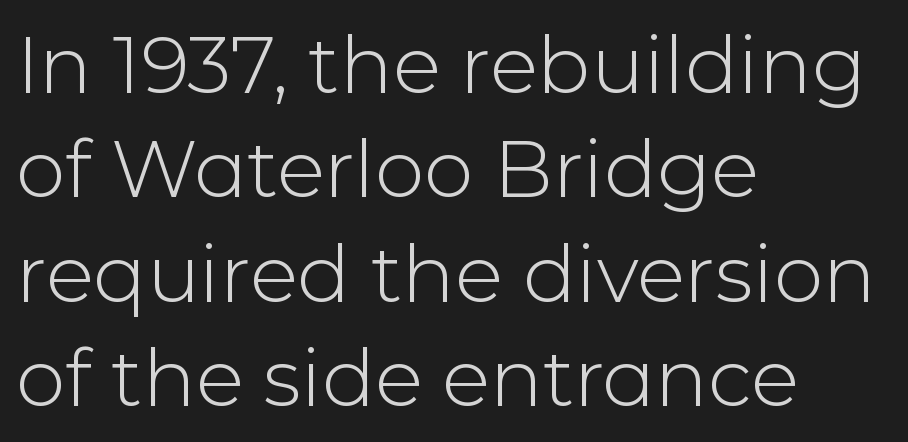
Nothing unusual about the tracking: characters are spaced as the font intends. Quick note: underline off. The letterforms sit at book weight or below. A classic flush-left, rag-right setting is used for this passage. Reading down the column, the eye jumps a familiar distance to each next line. Note the varied advance widths — an 'i' is clearly narrower than an 'm'.
